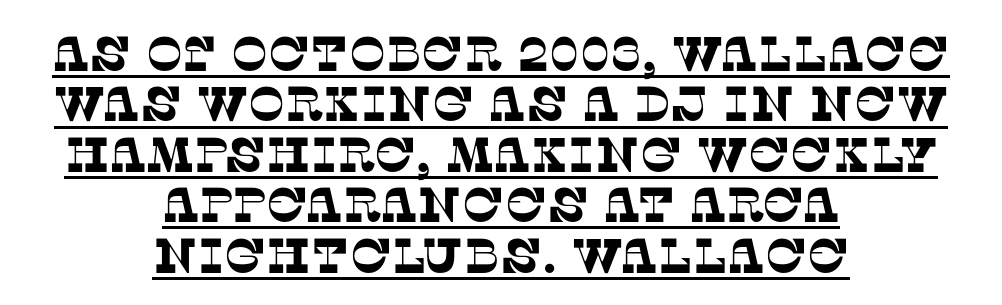
The image shows 49 px serif type; set centered, tight line spacing (1.03x), normal letter spacing, underlined; low stroke contrast and a large x-height.
